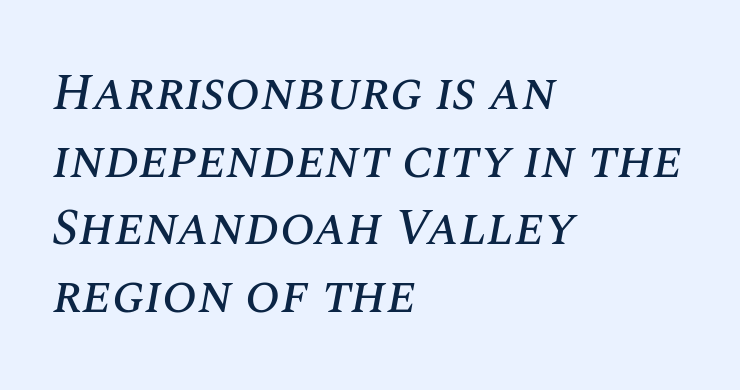
The image shows 52 px text type, italic (leaning right); set left-aligned, normal line spacing (1.3x), normal letter spacing, not underlined; medium stroke contrast and a large x-height.
